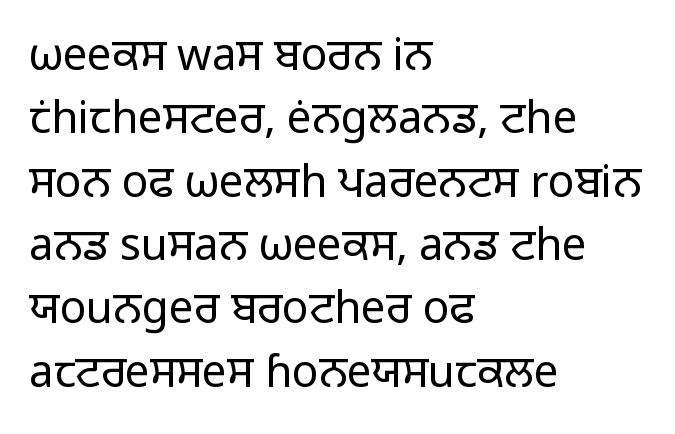
{"serif": "no", "italic": "no", "bold": "no", "weight": "regular", "width": "normal", "stroke_contrast": "low", "x_height": "medium", "monospaced": "no", "underline": "no", "align": "left", "line_spacing": "normal", "line_spacing_ratio": 1.44, "letter_spacing": "normal", "letter_spacing_em": 0.0, "glyph_px": 44}
